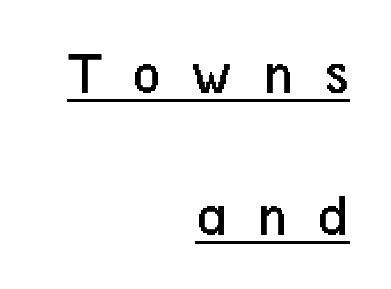
Q: Is the text bold? A: No.
Q: Is the text italic (slanted)? A: No, it is upright.
Q: Is the typeface a serif or a sans-serif typeface? A: Sans-serif.
Q: Is the text underlined? A: Yes.
Q: How is the paragraph aligned? A: Right-aligned.
Q: Is the spacing between letters normal or unusually wide? A: Unusually wide.
Q: Is the spacing between lines tight, normal or loose? A: Loose.
Q: Width (condensed, normal, or wide)? A: Condensed.
Q: Stroke contrast? A: Low.
Q: x-height? A: Medium.
Q: Monospaced? A: No.
